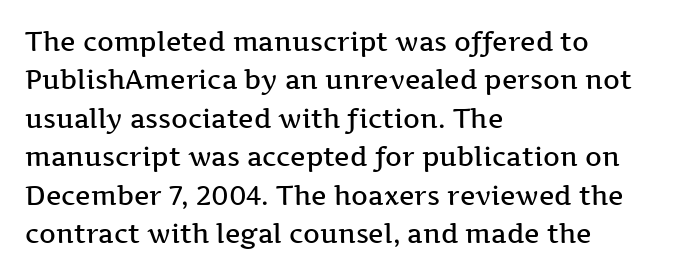
The lines are quadded left. Short note: letters normally spaced. Just letters on the line, the space beneath them empty. Look at the stroke-to-counter ratio: somewhat heavy, a semibold. Regular leading.
